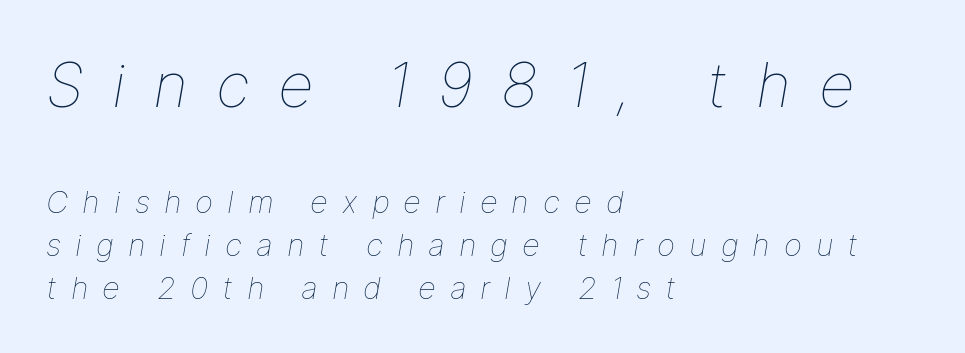
Character widths vary here, with narrow letters taking less room than wide ones. Yep, that's italic — everything's leaning. The compositor pushed each line to the left boundary. The letterforms sit at book weight or below.
